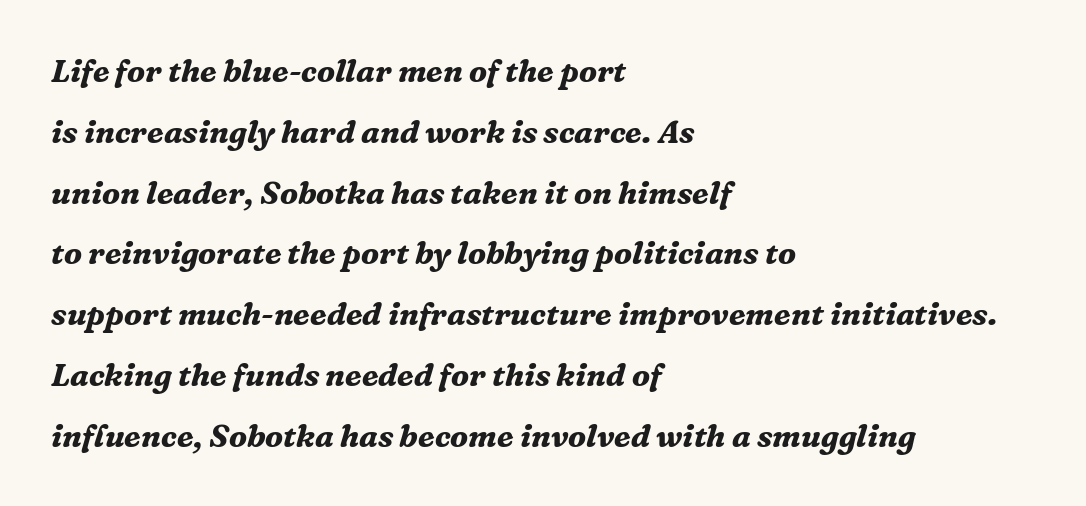
{"serif": "yes", "italic": "yes", "lean": "right", "slant_degrees": 16, "bold": "yes", "weight": "bold", "width": "normal", "stroke_contrast": "medium", "x_height": "medium", "monospaced": "no", "underline": "no", "align": "left", "line_spacing": "loose", "line_spacing_ratio": 1.96, "letter_spacing": "normal", "letter_spacing_em": 0.0, "glyph_px": 31}
